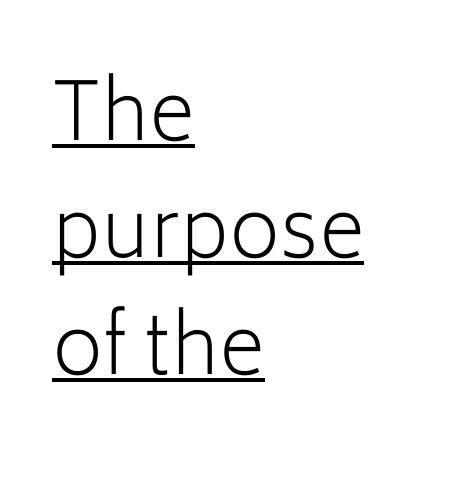
{"serif": "no", "italic": "no", "bold": "no", "weight": "light", "width": "normal", "stroke_contrast": "low", "x_height": "medium", "monospaced": "no", "underline": "yes", "align": "left", "line_spacing": "normal", "line_spacing_ratio": 1.48, "letter_spacing": "normal", "letter_spacing_em": 0.0, "glyph_px": 79}
